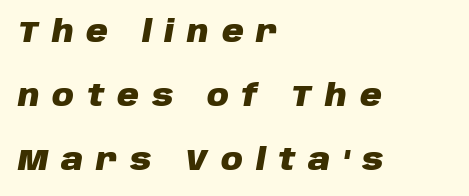
The image shows 30 px heavy type, italic (leaning right); set left-aligned, loose line spacing (2.13x), unusually wide letter spacing (+0.43 em), not underlined; low stroke contrast and a large x-height.
